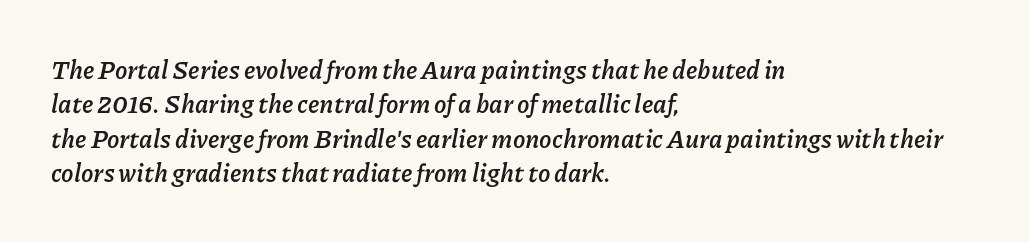
Q: Is the text bold? A: Yes.
Q: Is the text italic (slanted)? A: Yes, it leans right by about 11 degrees.
Q: Is the text underlined? A: No.
Q: How is the paragraph aligned? A: Left-aligned.
Q: Is the spacing between letters normal or unusually wide? A: Normal.
Q: Is the spacing between lines tight, normal or loose? A: Normal.
